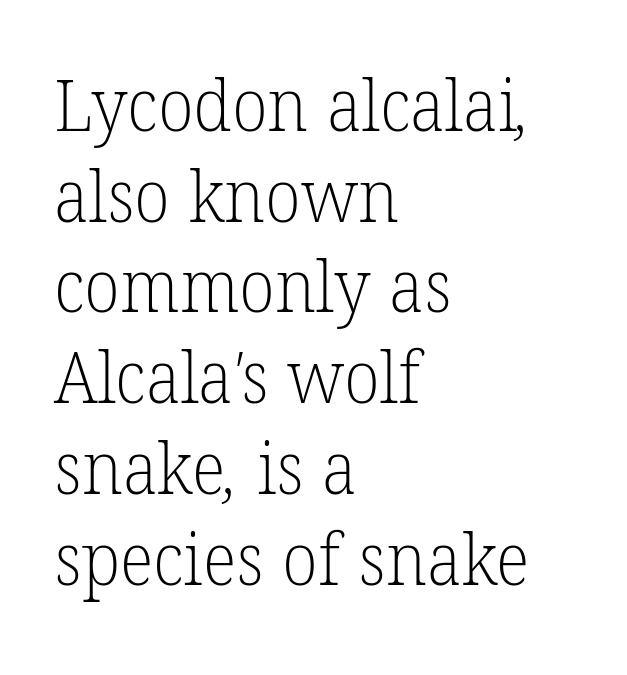
Q: Is the text bold? A: No.
Q: Is the typeface a serif or a sans-serif typeface? A: Serif.
Q: Is the text underlined? A: No.
Q: How is the paragraph aligned? A: Left-aligned.
Q: Is the spacing between letters normal or unusually wide? A: Normal.
Q: Is the spacing between lines tight, normal or loose? A: Normal.
Q: Width (condensed, normal, or wide)? A: Normal.
Q: Stroke contrast? A: Low.
Q: x-height? A: Medium.
Q: Monospaced? A: No.
